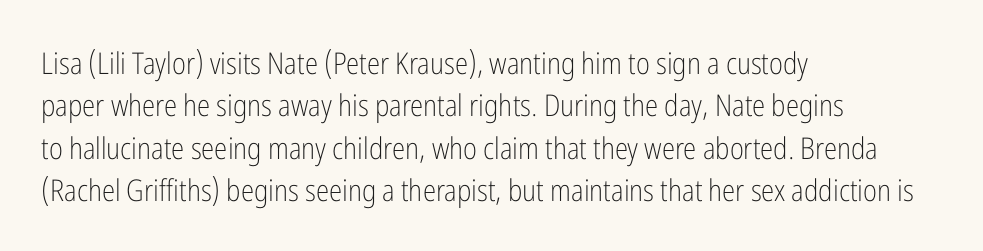
The image shows 30 px light, condensed sans-serif type, upright; set left-aligned, normal line spacing (1.41x), normal letter spacing, not underlined; low stroke contrast and a medium x-height.
